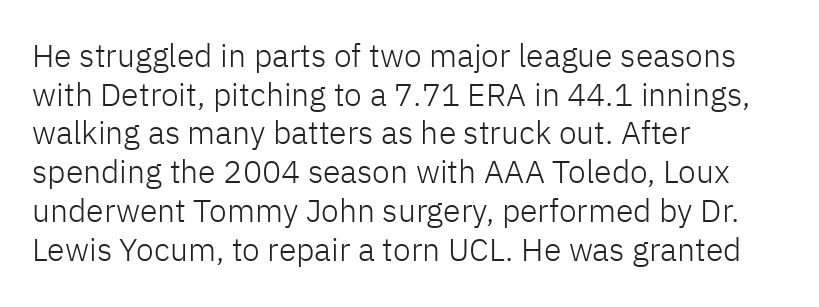
The image shows 32 px light sans-serif type, upright; set left-aligned, line spacing 1.21x, normal letter spacing, not underlined; low stroke contrast and a medium x-height.
